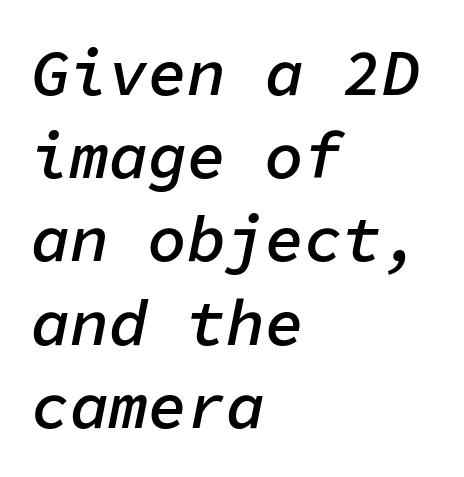
Monospaced: the letters line up in strict vertical columns. Quick note: underline off. Leading: standard. The rendering keeps characters at their native spacing. Layout note: lines flush left. Posture: slanted.
